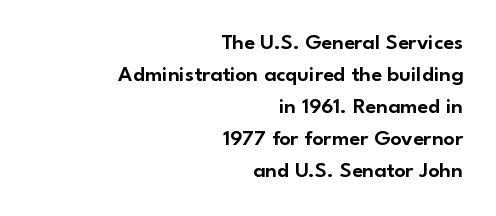
Q: Is the text italic (slanted)? A: No, it is upright.
Q: Is the text underlined? A: No.
Q: How is the paragraph aligned? A: Right-aligned.
Q: Is the spacing between letters normal or unusually wide? A: Normal.
Q: Is the spacing between lines tight, normal or loose? A: Normal.
